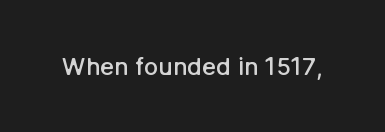
Quick note: underline off. Rendered with straight, roman letterforms. Each word holds together tightly as a unit, with standard inter-letter gaps. Slightly chunky letters — semibold, I'd say, not full bold.
